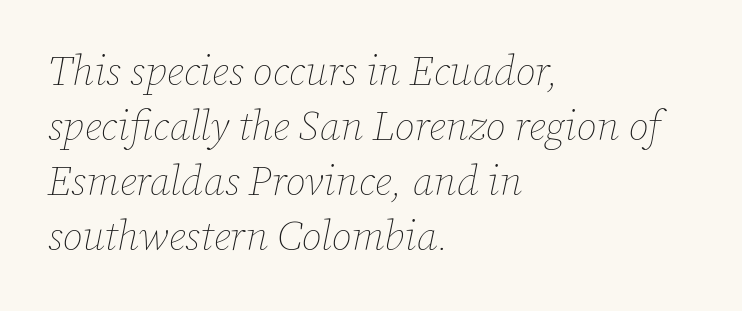
Q: Is the text bold? A: No.
Q: Is the text italic (slanted)? A: Yes, it leans right by about 12 degrees.
Q: Is the text underlined? A: No.
Q: How is the paragraph aligned? A: Left-aligned.
Q: Is the spacing between letters normal or unusually wide? A: Normal.
Q: Is the spacing between lines tight, normal or loose? A: Normal.
Q: Width (condensed, normal, or wide)? A: Normal.
Q: Stroke contrast? A: Low.
Q: x-height? A: Medium.
Q: Monospaced? A: No.
